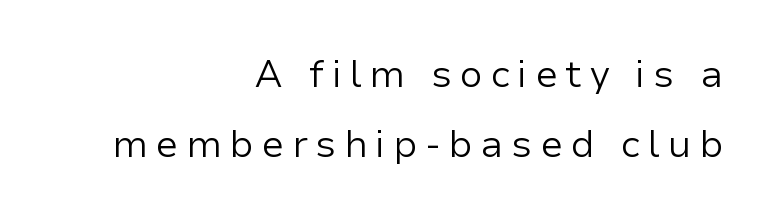
{"serif": "no", "italic": "no", "bold": "no", "weight": "regular", "width": "normal", "stroke_contrast": "low", "x_height": "medium", "monospaced": "no", "underline": "no", "align": "right", "line_spacing_ratio": 1.83, "letter_spacing": "wide", "letter_spacing_em": 0.2, "glyph_px": 38}
